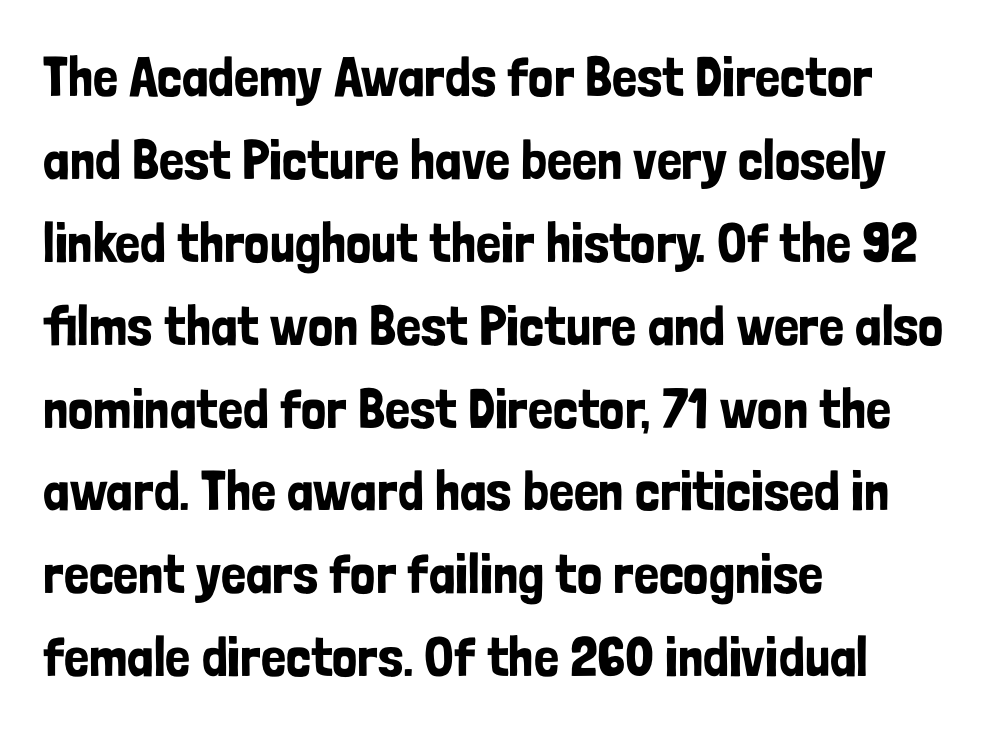
The image shows 56 px condensed sans-serif type, upright; set left-aligned, normal line spacing (1.48x), normal letter spacing, not underlined; low stroke contrast and a medium x-height.
